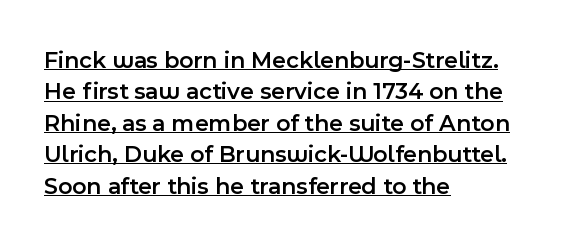
The image shows 24 px text type, upright; set left-aligned, normal line spacing (1.31x), normal letter spacing, underlined.
